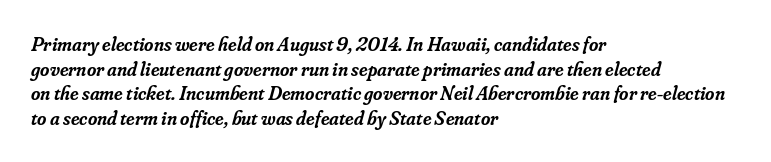
{"italic": "yes", "lean": "right", "slant_degrees": 16, "bold": "semi", "underline": "no", "align": "left", "line_spacing_ratio": 1.23, "letter_spacing": "normal", "letter_spacing_em": 0.0, "glyph_px": 20}
